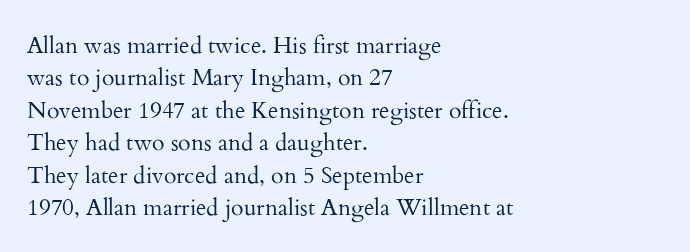
Q: Is the text bold? A: No.
Q: Is the text italic (slanted)? A: No, it is upright.
Q: Is the text underlined? A: No.
Q: How is the paragraph aligned? A: Left-aligned.
Q: Is the spacing between letters normal or unusually wide? A: Normal.
Q: Is the spacing between lines tight, normal or loose? A: Normal.
